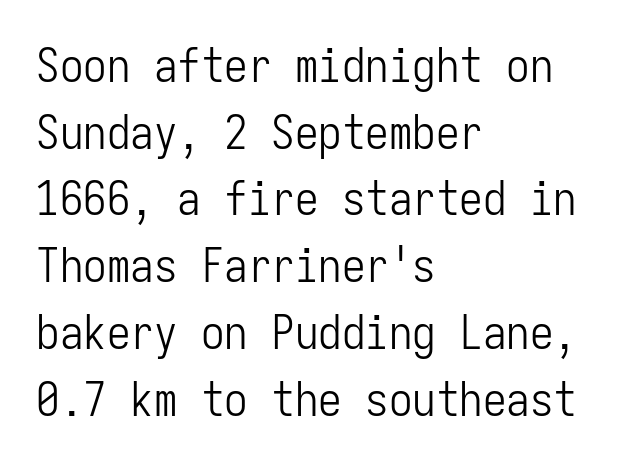
{"serif": "no", "italic": "no", "bold": "no", "weight": "light", "width": "condensed", "stroke_contrast": "low", "x_height": "medium", "monospaced": "yes", "underline": "no", "align": "left", "line_spacing": "normal", "line_spacing_ratio": 1.42, "letter_spacing": "normal", "letter_spacing_em": 0.0, "glyph_px": 47}
